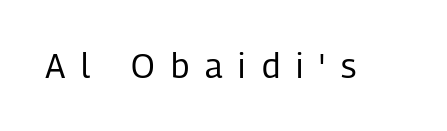
Q: Is the text bold? A: No.
Q: Is the text italic (slanted)? A: No, it is upright.
Q: Is the typeface a serif or a sans-serif typeface? A: Sans-serif.
Q: Is the text underlined? A: No.
Q: Is the spacing between letters normal or unusually wide? A: Unusually wide.
Q: Width (condensed, normal, or wide)? A: Condensed.
Q: Stroke contrast? A: Low.
Q: x-height? A: Medium.
Q: Monospaced? A: No.
